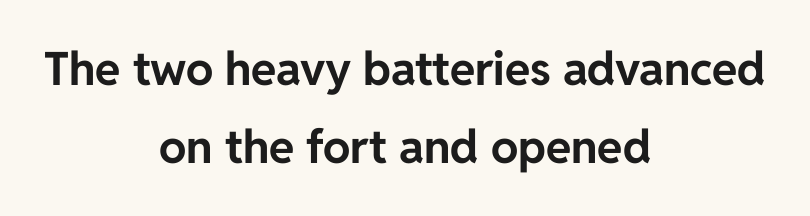
Students, this is bold: see how much ink each stroke carries. The letters advance in unequal steps, a hallmark of proportional type. The passage shown is typeset with a sans-serif family. The passage shown stacks its lines at a standard gap. Beneath every word, the page is bare.
